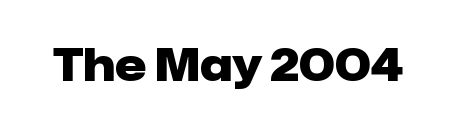
Q: Is the text bold? A: Yes.
Q: Is the text italic (slanted)? A: No, it is upright.
Q: Is the typeface a serif or a sans-serif typeface? A: Sans-serif.
Q: Is the text underlined? A: No.
Q: Is the spacing between letters normal or unusually wide? A: Normal.
Q: Width (condensed, normal, or wide)? A: Normal.
Q: Stroke contrast? A: Low.
Q: x-height? A: Medium.
Q: Monospaced? A: No.
